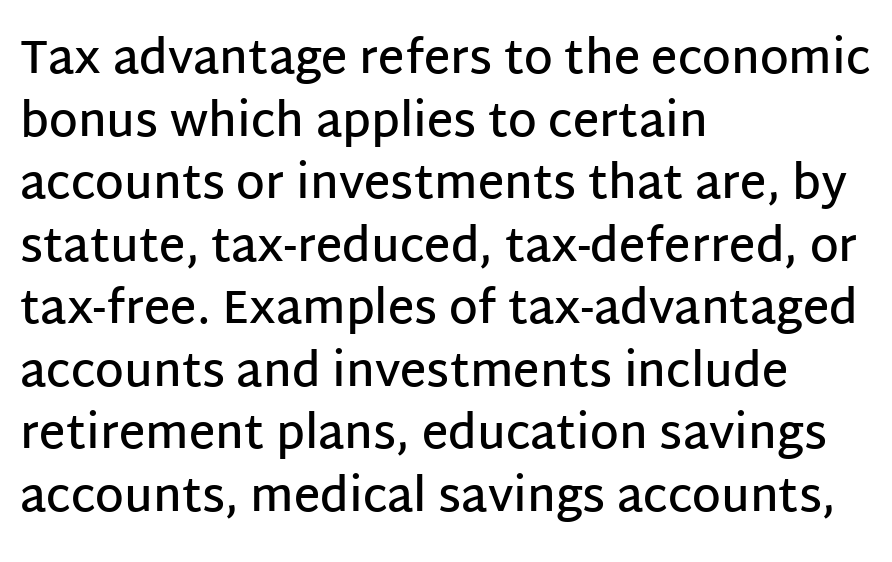
{"serif": "no", "italic": "no", "bold": "semi", "weight": "semibold", "width": "normal", "stroke_contrast": "low", "x_height": "large", "monospaced": "no", "underline": "no", "align": "left", "line_spacing": "normal", "line_spacing_ratio": 1.36, "letter_spacing": "normal", "letter_spacing_em": 0.0, "glyph_px": 46}
